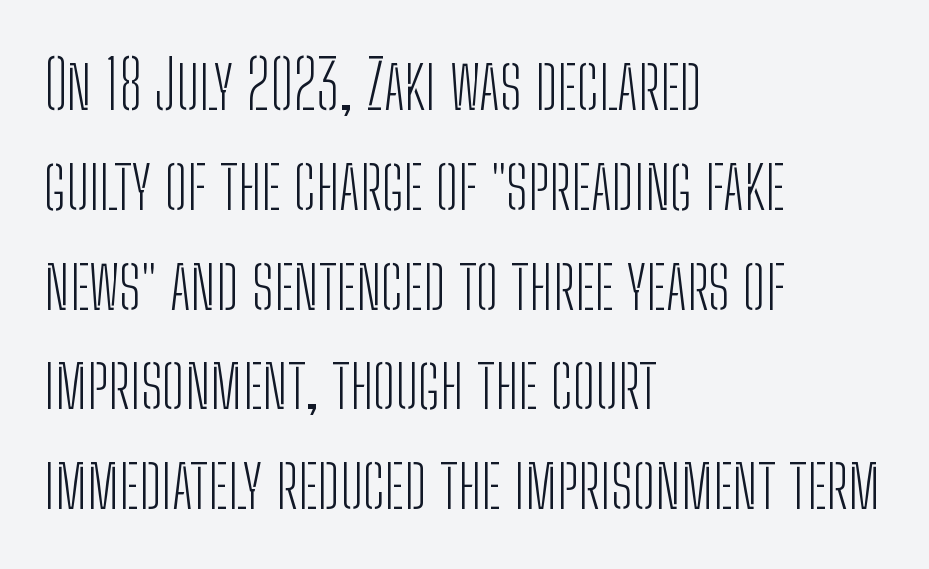
There is no visible air inserted between adjacent glyphs. Varying glyph widths throughout — classic text-font behaviour. The passage shown is not underscored anywhere. Vertical stems look standard width or narrower in stroke.
